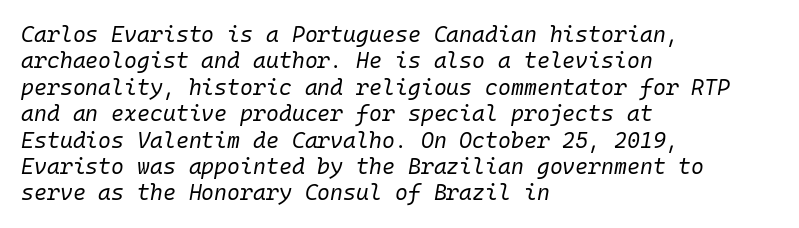
Q: Is the text bold? A: No.
Q: Is the text italic (slanted)? A: Yes, it leans right by about 10 degrees.
Q: Is the text underlined? A: No.
Q: How is the paragraph aligned? A: Left-aligned.
Q: Is the spacing between letters normal or unusually wide? A: Normal.
